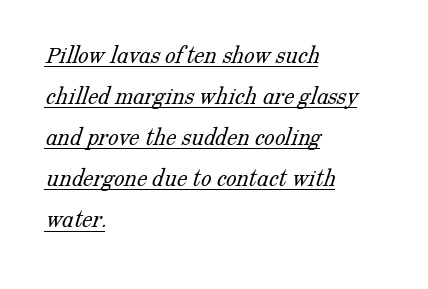
{"bold": "no", "underline": "yes", "align": "left", "line_spacing": "normal", "line_spacing_ratio": 1.58, "letter_spacing": "normal", "letter_spacing_em": 0.0, "glyph_px": 26}
